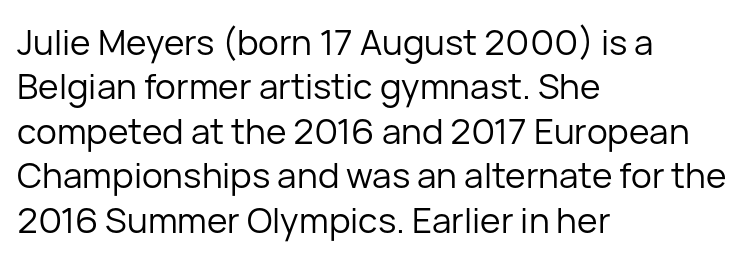
The image shows 35 px regular-weight sans-serif type, upright; set left-aligned, normal line spacing (1.27x), normal letter spacing, not underlined; low stroke contrast and a medium x-height.
